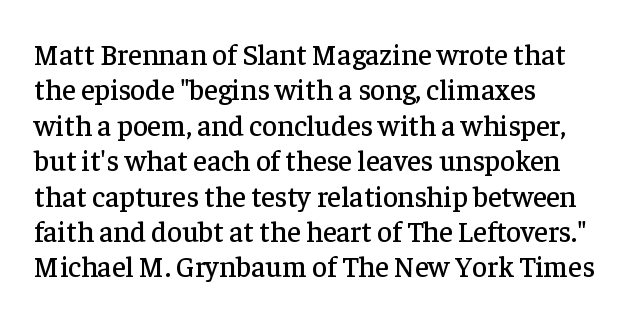
The image shows 29 px serif type, upright; set left-aligned, line spacing 1.22x, normal letter spacing, not underlined; low stroke contrast and a medium x-height.
